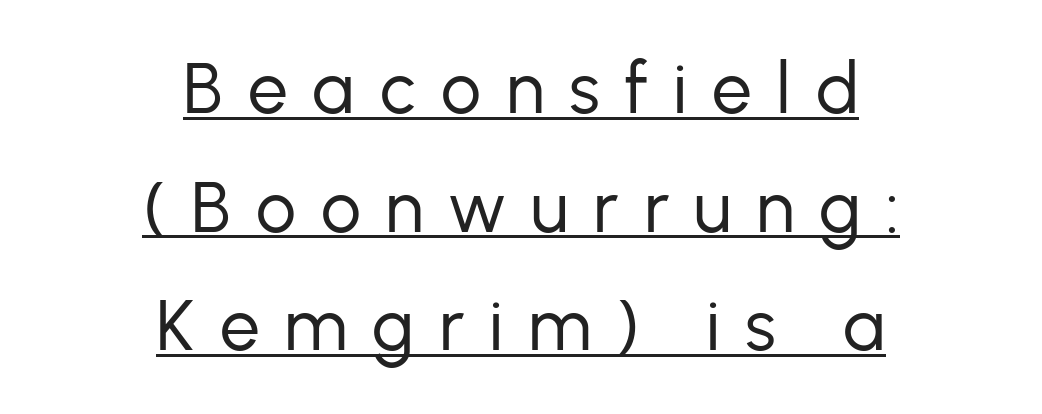
The letterforms sit at book weight or below. Leading: standard. The passage is arranged like a title page — every line centered. These lines have a slow, spaced-out rhythm from letter to letter. Letterform terminals end flat and unadorned throughout the passage.
